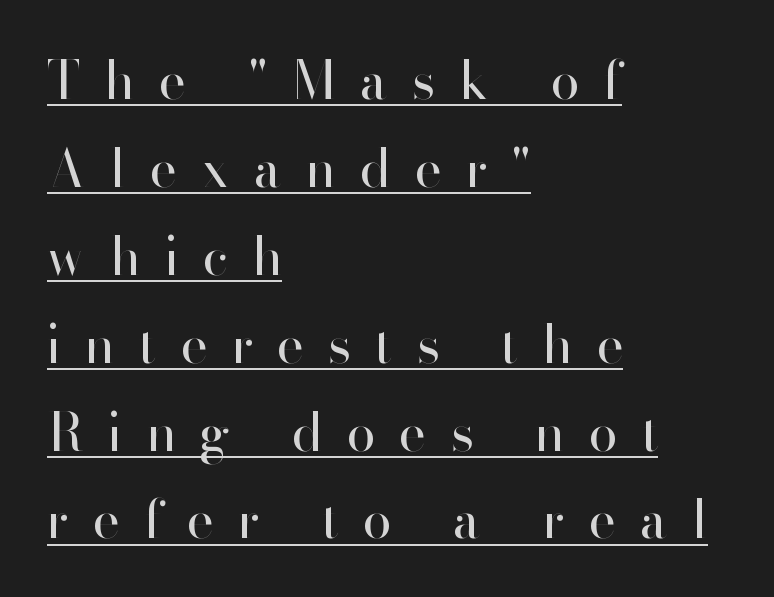
Q: Is the text bold? A: No.
Q: Is the text italic (slanted)? A: No, it is upright.
Q: Is the typeface a serif or a sans-serif typeface? A: Sans-serif.
Q: Is the text underlined? A: Yes.
Q: How is the paragraph aligned? A: Left-aligned.
Q: Is the spacing between letters normal or unusually wide? A: Unusually wide.
Q: Is the spacing between lines tight, normal or loose? A: Normal.
Q: Width (condensed, normal, or wide)? A: Normal.
Q: Stroke contrast? A: High.
Q: x-height? A: Small.
Q: Monospaced? A: No.
